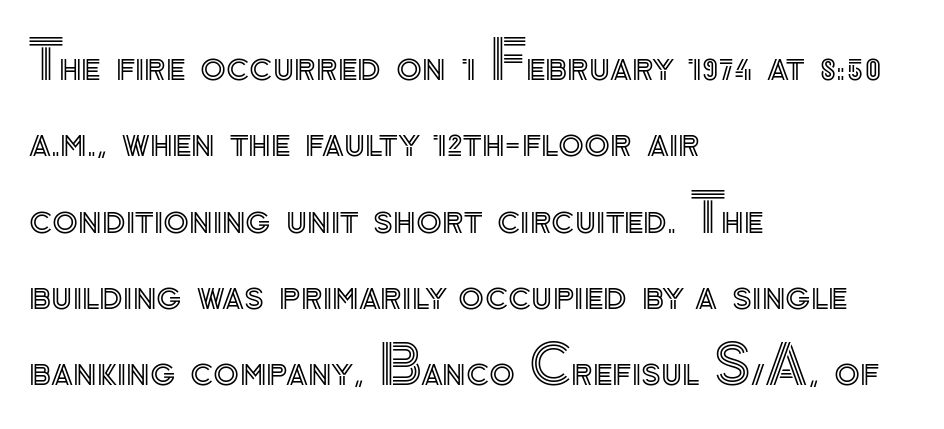
{"italic": "no", "width": "normal", "x_height": "small", "monospaced": "no", "underline": "no", "align": "left", "line_spacing": "normal", "line_spacing_ratio": 1.44, "letter_spacing": "normal", "letter_spacing_em": 0.0, "glyph_px": 53}
